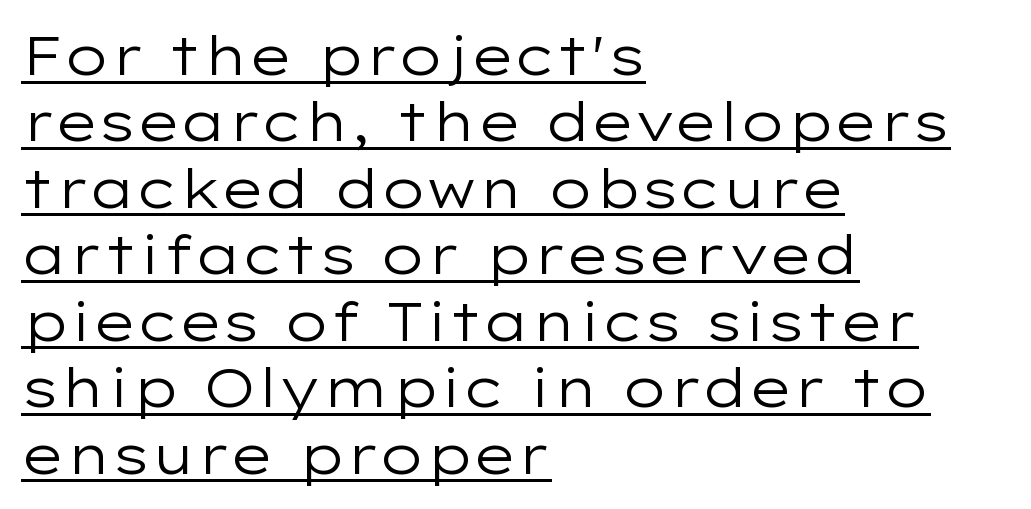
The image shows 54 px regular-weight, wide sans-serif type, upright; set left-aligned, line spacing 1.23x, normal letter spacing, underlined; low stroke contrast and a medium x-height.
